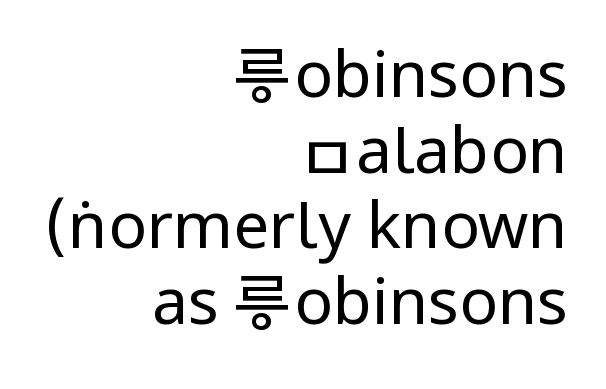
{"serif": "no", "italic": "no", "bold": "no", "weight": "regular", "width": "condensed", "stroke_contrast": "low", "underline": "no", "align": "right", "line_spacing_ratio": 1.18, "letter_spacing": "normal", "letter_spacing_em": 0.0, "glyph_px": 64}
